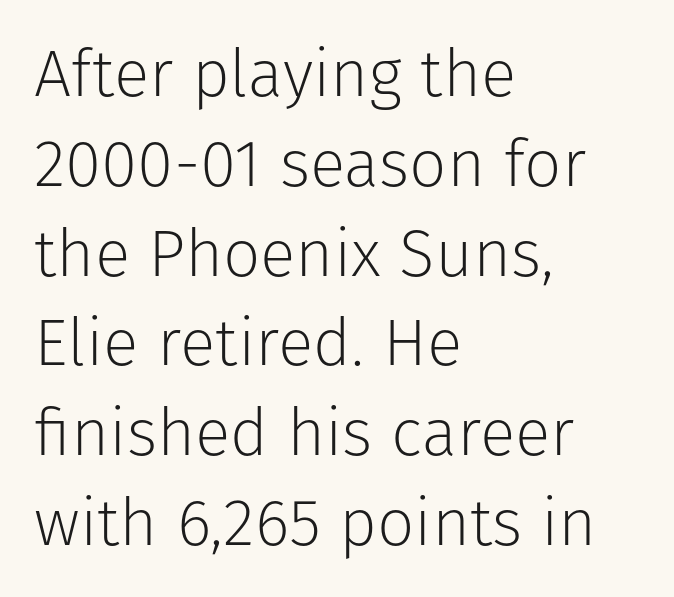
{"serif": "no", "italic": "no", "bold": "no", "weight": "light", "width": "normal", "stroke_contrast": "low", "x_height": "medium", "monospaced": "no", "underline": "no", "align": "left", "line_spacing": "normal", "line_spacing_ratio": 1.36, "letter_spacing": "normal", "letter_spacing_em": 0.0, "glyph_px": 66}
